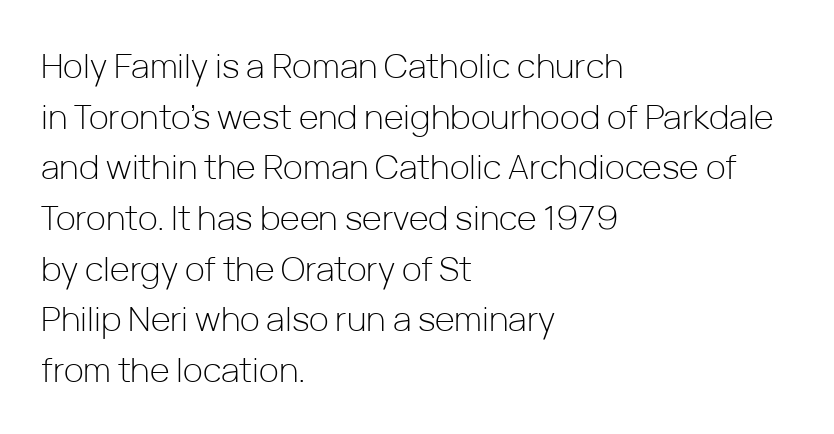
Q: Is the text bold? A: No.
Q: Is the text italic (slanted)? A: No, it is upright.
Q: Is the typeface a serif or a sans-serif typeface? A: Sans-serif.
Q: Is the text underlined? A: No.
Q: How is the paragraph aligned? A: Left-aligned.
Q: Is the spacing between letters normal or unusually wide? A: Normal.
Q: Is the spacing between lines tight, normal or loose? A: Normal.
Q: Width (condensed, normal, or wide)? A: Normal.
Q: Stroke contrast? A: Low.
Q: x-height? A: Medium.
Q: Monospaced? A: No.
